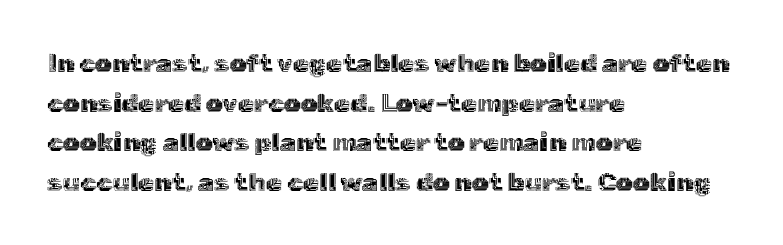
{"italic": "no", "underline": "no", "align": "left", "line_spacing": "normal", "line_spacing_ratio": 1.52, "letter_spacing": "normal", "letter_spacing_em": 0.0, "glyph_px": 26}
